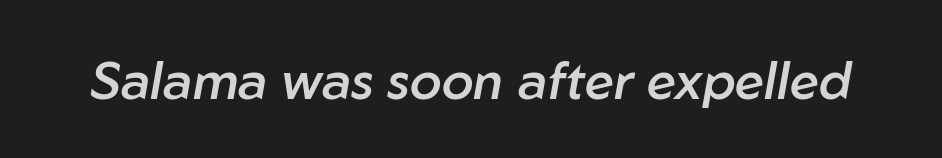
Anything drawn beneath the words? Only blank space. Character widths vary here, with narrow letters taking less room than wide ones. Characters are canted at an angle relative to the baseline's perpendicular. The passage shown has conventional tracking throughout. What weight is shown? A semibold, between regular and bold.
